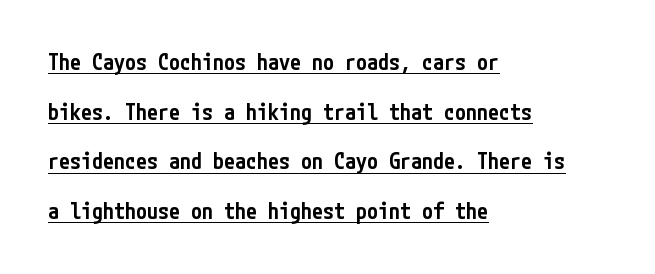
{"italic": "no", "bold": "semi", "underline": "yes", "align": "left", "line_spacing": "loose", "line_spacing_ratio": 2.26, "letter_spacing": "normal", "letter_spacing_em": 0.0, "glyph_px": 22}
